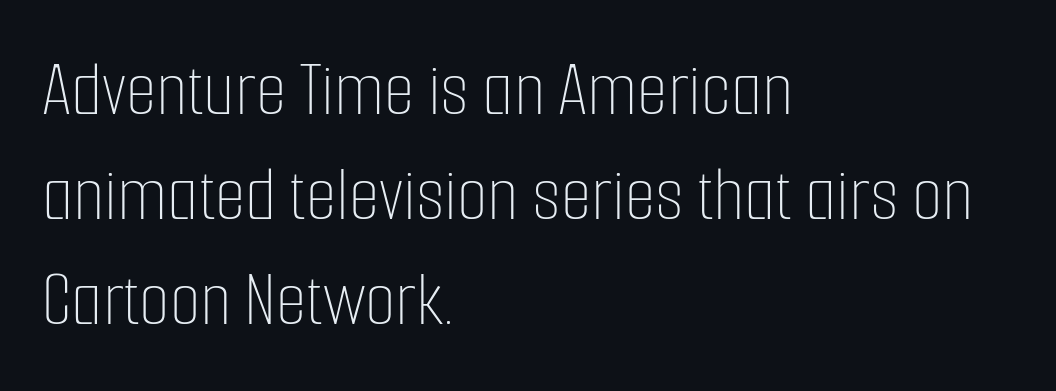
The letterforms sit at book weight or below. The rendering uses natural spacing where letterforms have individual widths. The letters stand upright; this is a roman face. Leading: standard.
